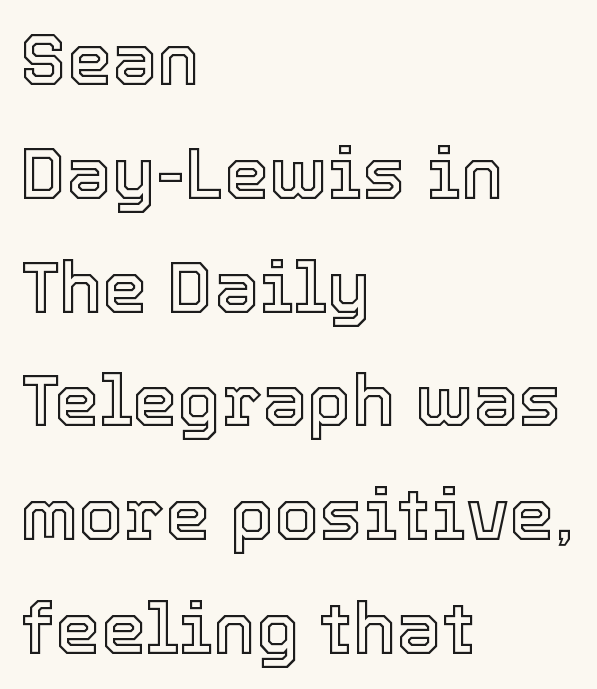
The face used here is proportionally spaced, like ordinary book or web type. A typesetter would call this zero additional tracking. The glyphs are unaccompanied by any horizontal stroke below them. Reading down the block, your eye returns to a fixed left position each line. The rendering uses a moderate line-height, typical for paragraphs. The letters stand upright; this is a roman face.
